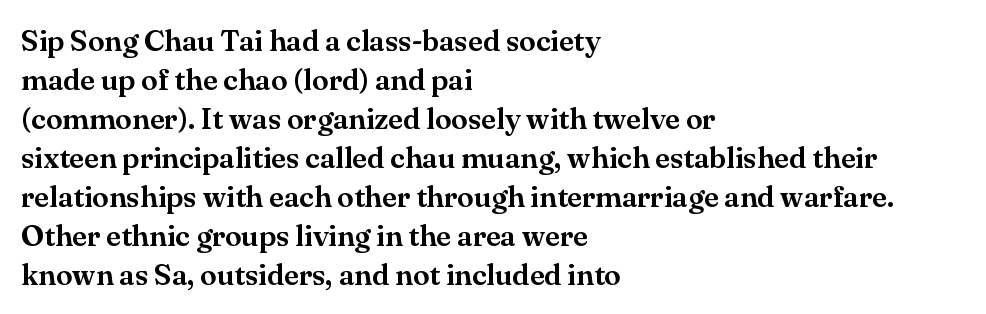
A roman cut, with each character standing at attention. Is the block centered? No — it sits flush against the left margin. The gap between lines stays unmarked. Do the characters align in a grid? No, the font is proportional. Characters follow at the spacing the type designer built in.
